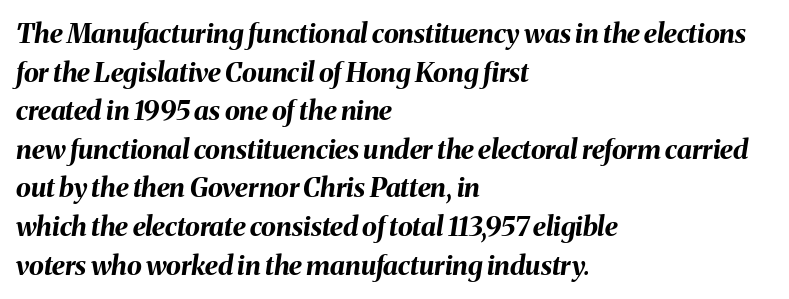
The paragraph has a hard left edge and a soft right edge. Quick note: italic. The type is set solid horizontally, with unmodified tracking. The strip under each line holds only bare page. Students, this is bold: see how much ink each stroke carries. Evenly set lines give the paragraph a standard silhouette.
